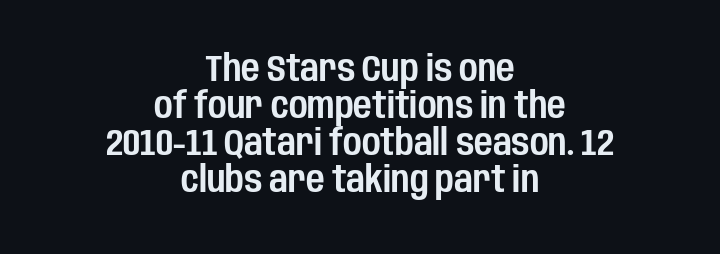
The image shows 36 px condensed sans-serif type, upright; set centered, tight line spacing (1.03x), normal letter spacing, not underlined; low stroke contrast and a large x-height.
